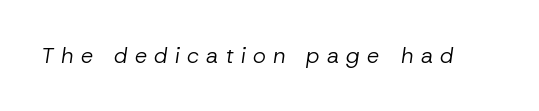
Tracking value appears strongly positive — letters spread wide. Stroke mass is kept to a normal reading level or below. This rendering features lettering with no underline. This is oblique type, the kind used for emphasis or titles.
